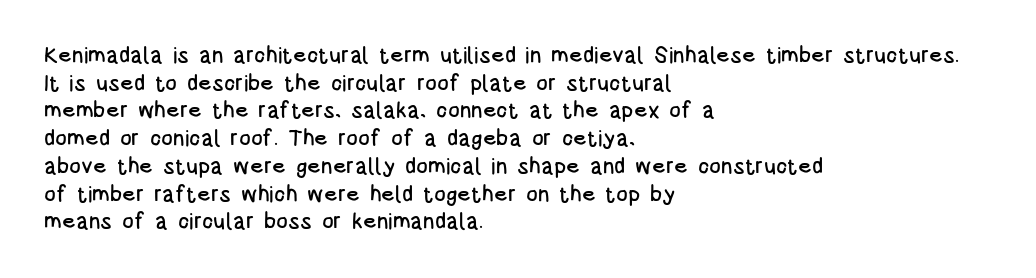
{"italic": "no", "underline": "no", "align": "left", "line_spacing": "normal", "line_spacing_ratio": 1.26, "letter_spacing": "normal", "letter_spacing_em": 0.0, "glyph_px": 22}
